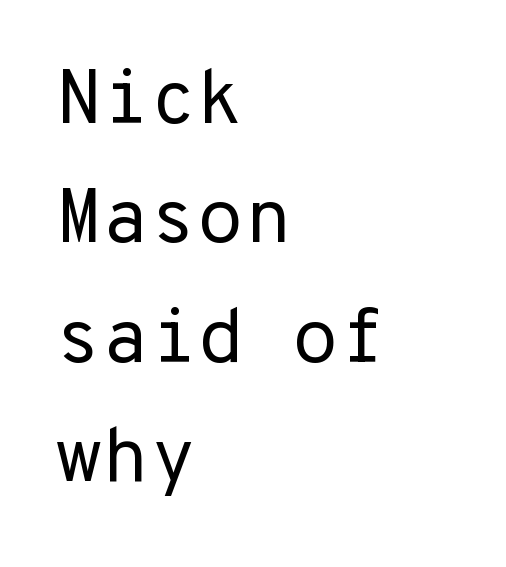
Q: Is the text bold? A: No.
Q: Is the text italic (slanted)? A: No, it is upright.
Q: Is the typeface a serif or a sans-serif typeface? A: Sans-serif.
Q: Is the text underlined? A: No.
Q: How is the paragraph aligned? A: Left-aligned.
Q: Is the spacing between letters normal or unusually wide? A: Normal.
Q: Is the spacing between lines tight, normal or loose? A: Normal.
Q: Width (condensed, normal, or wide)? A: Normal.
Q: Stroke contrast? A: Low.
Q: x-height? A: Medium.
